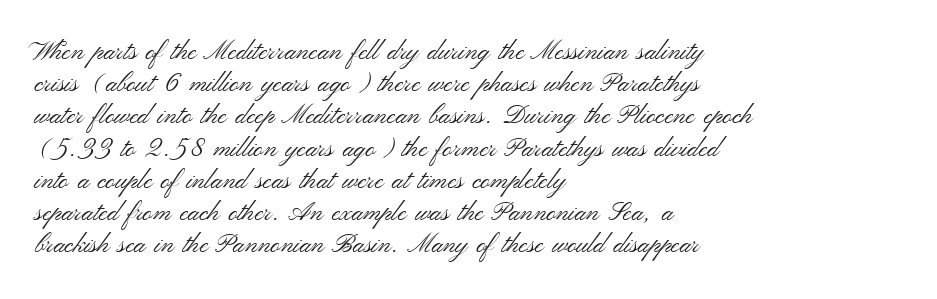
Q: Is the text bold? A: No.
Q: Is the text italic (slanted)? A: Yes.
Q: Is the text underlined? A: No.
Q: How is the paragraph aligned? A: Left-aligned.
Q: Is the spacing between letters normal or unusually wide? A: Normal.
